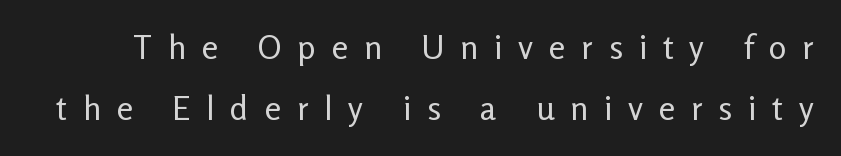
Q: Is the text bold? A: No.
Q: Is the text italic (slanted)? A: No, it is upright.
Q: Is the typeface a serif or a sans-serif typeface? A: Sans-serif.
Q: Is the text underlined? A: No.
Q: Is the spacing between letters normal or unusually wide? A: Unusually wide.
Q: Width (condensed, normal, or wide)? A: Normal.
Q: Stroke contrast? A: Low.
Q: x-height? A: Medium.
Q: Monospaced? A: No.
